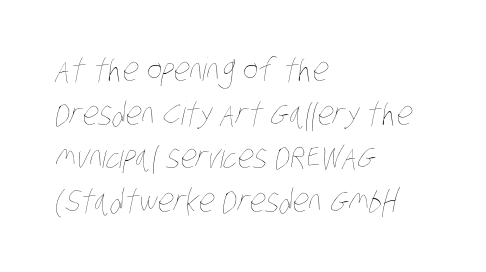
The image shows 32 px thin, condensed type; set left-aligned, normal line spacing (1.36x), normal letter spacing, not underlined; low stroke contrast and a large x-height.
